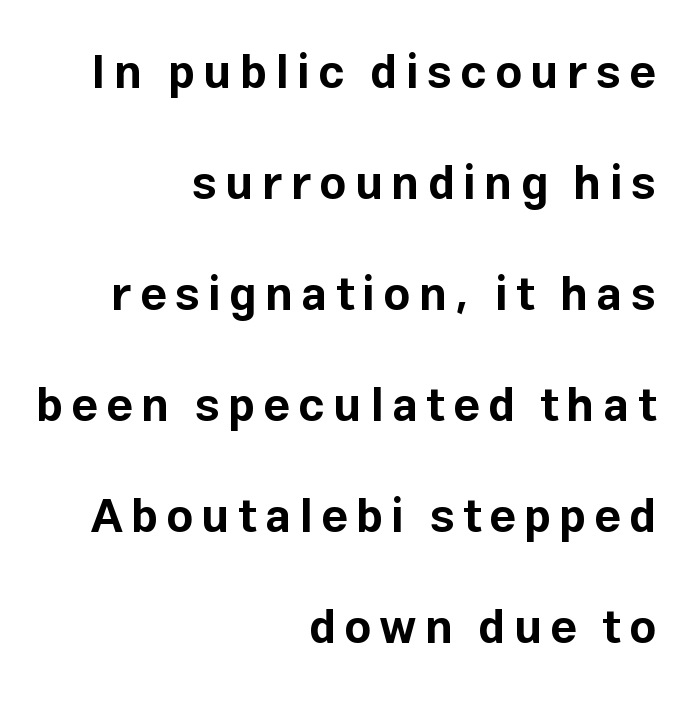
{"serif": "no", "italic": "no", "bold": "yes", "weight": "bold", "width": "normal", "stroke_contrast": "low", "x_height": "medium", "monospaced": "no", "underline": "no", "align": "right", "line_spacing": "loose", "line_spacing_ratio": 2.36, "glyph_px": 47}
